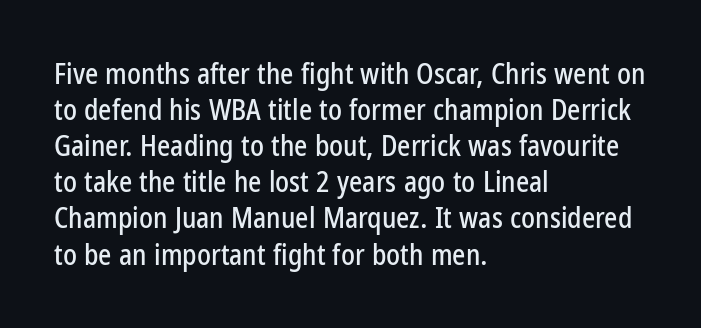
Q: Is the text italic (slanted)? A: No, it is upright.
Q: Is the typeface a serif or a sans-serif typeface? A: Sans-serif.
Q: Is the text underlined? A: No.
Q: How is the paragraph aligned? A: Left-aligned.
Q: Is the spacing between letters normal or unusually wide? A: Normal.
Q: Is the spacing between lines tight, normal or loose? A: Normal.
Q: Width (condensed, normal, or wide)? A: Condensed.
Q: Stroke contrast? A: Low.
Q: x-height? A: Medium.
Q: Monospaced? A: No.
